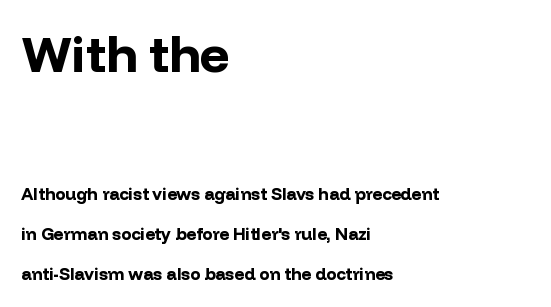
{"serif": "no", "italic": "no", "bold": "yes", "weight": "bold", "width": "normal", "stroke_contrast": "low", "x_height": "medium", "monospaced": "no", "underline": "no", "align": "left", "line_spacing": "loose", "line_spacing_ratio": 2.37, "letter_spacing": "normal", "letter_spacing_em": 0.0, "larger_block": "first", "size_ratio": 3.0, "glyph_px": 51}
